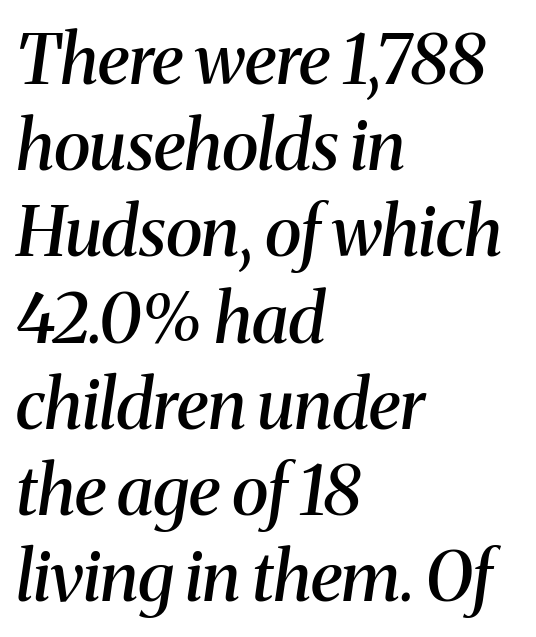
{"serif": "yes", "italic": "yes", "lean": "right", "slant_degrees": 8, "bold": "semi", "weight": "semibold", "width": "normal", "stroke_contrast": "medium", "x_height": "medium", "monospaced": "no", "underline": "no", "align": "left", "line_spacing": "normal", "line_spacing_ratio": 1.25, "letter_spacing": "normal", "letter_spacing_em": 0.0, "glyph_px": 69}
